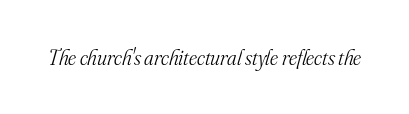
{"italic": "yes", "lean": "right", "slant_degrees": 16, "bold": "no", "underline": "no", "letter_spacing": "normal", "letter_spacing_em": 0.0, "glyph_px": 22}
